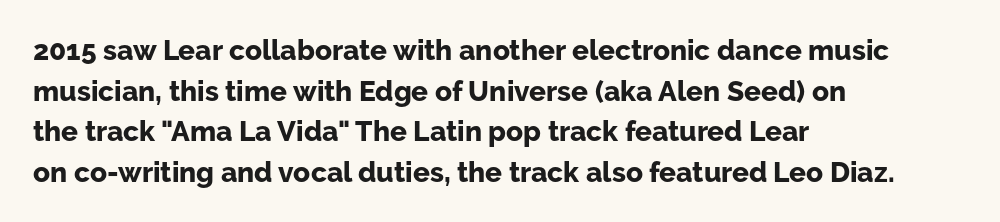
Q: Is the text bold? A: Yes.
Q: Is the text italic (slanted)? A: No, it is upright.
Q: Is the typeface a serif or a sans-serif typeface? A: Sans-serif.
Q: Is the text underlined? A: No.
Q: How is the paragraph aligned? A: Left-aligned.
Q: Is the spacing between letters normal or unusually wide? A: Normal.
Q: Is the spacing between lines tight, normal or loose? A: Normal.
Q: Width (condensed, normal, or wide)? A: Normal.
Q: Stroke contrast? A: Low.
Q: x-height? A: Medium.
Q: Monospaced? A: No.
